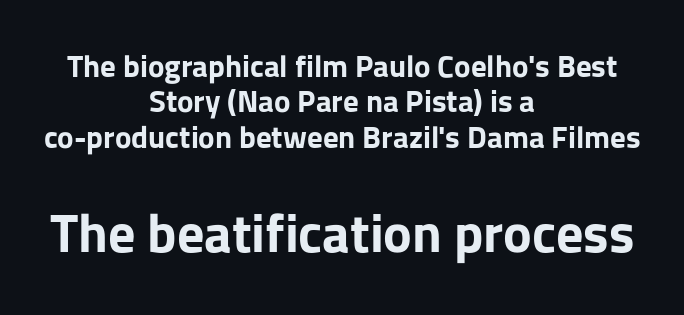
{"serif": "no", "italic": "no", "bold": "yes", "weight": "bold", "width": "normal", "stroke_contrast": "low", "x_height": "medium", "monospaced": "no", "underline": "no", "align": "center", "line_spacing": "tight", "line_spacing_ratio": 1.14, "letter_spacing": "normal", "letter_spacing_em": 0.0, "larger_block": "second", "size_ratio": 1.74, "glyph_px": 54}
